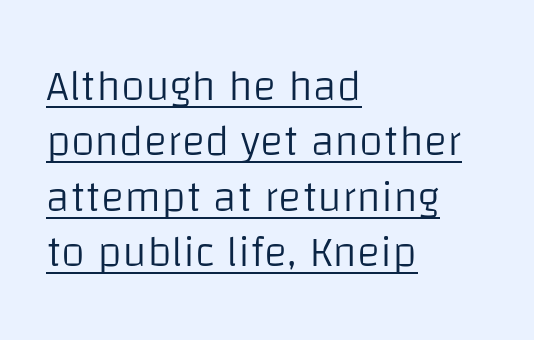
Q: Is the text bold? A: No.
Q: Is the text italic (slanted)? A: No, it is upright.
Q: Is the typeface a serif or a sans-serif typeface? A: Sans-serif.
Q: Is the text underlined? A: Yes.
Q: How is the paragraph aligned? A: Left-aligned.
Q: Is the spacing between letters normal or unusually wide? A: Normal.
Q: Is the spacing between lines tight, normal or loose? A: Normal.
Q: Width (condensed, normal, or wide)? A: Normal.
Q: Stroke contrast? A: Low.
Q: x-height? A: Large.
Q: Monospaced? A: No.
